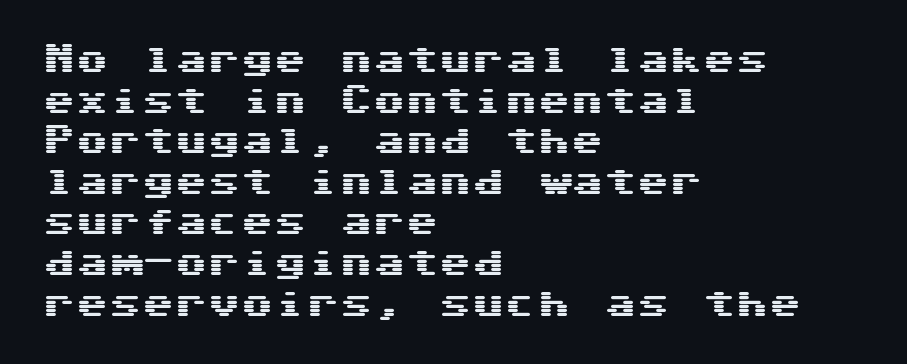
Q: Is the text italic (slanted)? A: No, it is upright.
Q: Is the typeface a serif or a sans-serif typeface? A: Sans-serif.
Q: Is the text underlined? A: No.
Q: How is the paragraph aligned? A: Left-aligned.
Q: Is the spacing between letters normal or unusually wide? A: Normal.
Q: Width (condensed, normal, or wide)? A: Wide.
Q: Stroke contrast? A: Medium.
Q: x-height? A: Medium.
